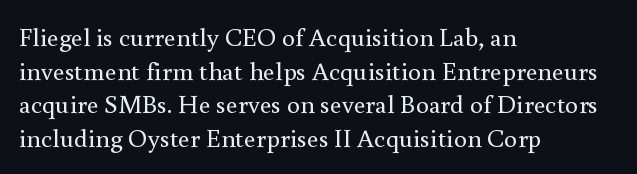
Interline gaps are of average width in this sample. In terms of posture, this sample is upright. Teacher's note: observe the even left margin — that is flush-left alignment. The cut favours lightness, reaching ordinary text weight at its darkest.
